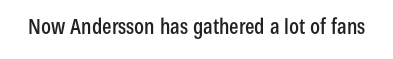
The image shows 21 px text type, upright; set normal letter spacing, not underlined.
